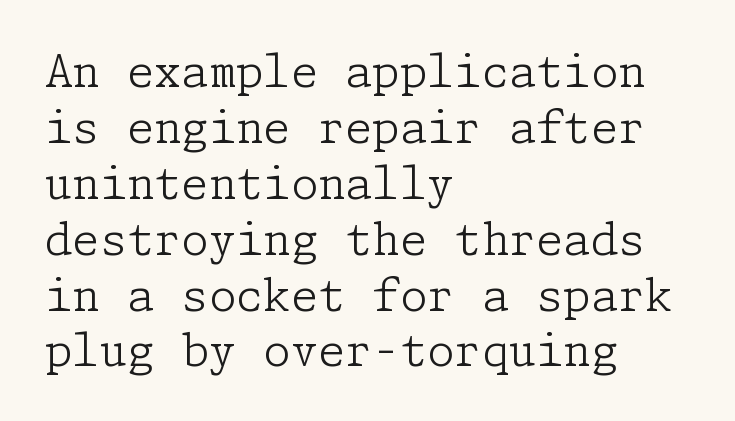
Vertical spacing — default. Standard letterfit; no display-style spreading of the glyphs. The letters stand upright; this is a roman face. Which margin do the lines hug? The left one — the right edge is uneven.
